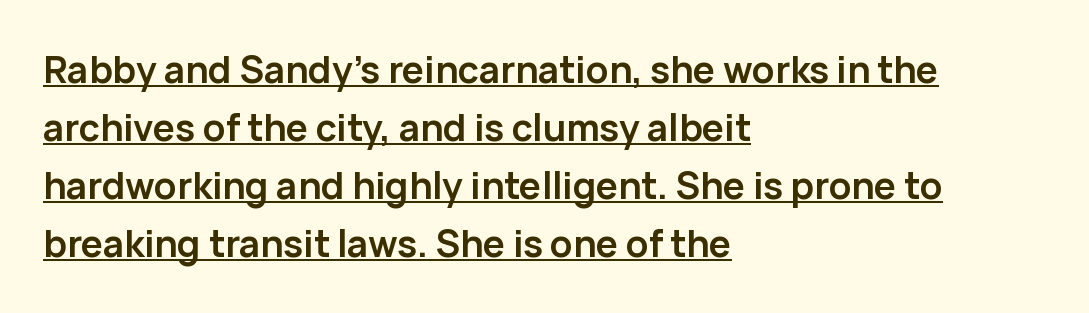
A rule runs beneath these lines of type. The type family on display is of the sans-serif kind. Strokes here are thick enough to call this a true bold. Here the designer chose a conventional face with non-uniform glyph widths.
